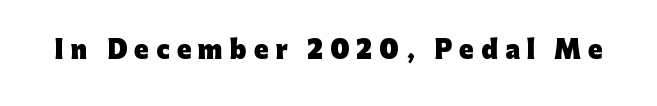
Q: Is the text bold? A: Yes.
Q: Is the text italic (slanted)? A: No, it is upright.
Q: Is the text underlined? A: No.
Q: Is the spacing between letters normal or unusually wide? A: Unusually wide.
